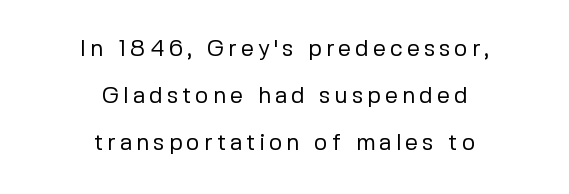
The image shows 23 px text type, upright; set centered, loose line spacing (2.05x), not underlined.
